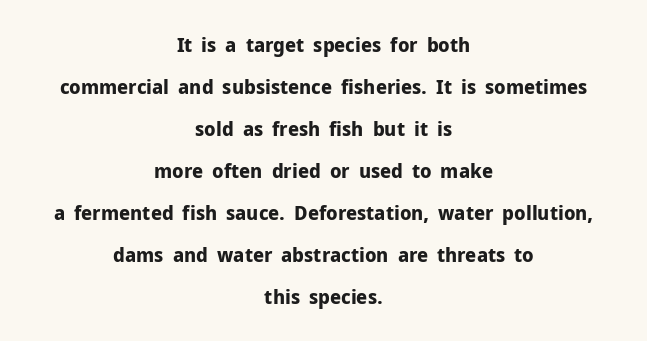
The image shows 20 px bold type, upright; set centered, loose line spacing (2.1x), normal letter spacing, not underlined.
